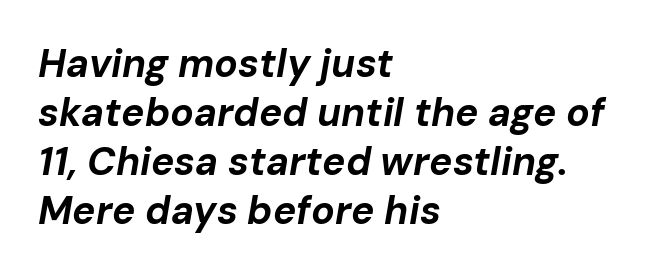
{"italic": "yes", "lean": "right", "slant_degrees": 10, "bold": "yes", "weight": "bold", "width": "normal", "stroke_contrast": "low", "x_height": "medium", "monospaced": "no", "underline": "no", "align": "left", "line_spacing": "normal", "line_spacing_ratio": 1.26, "letter_spacing": "normal", "letter_spacing_em": 0.0, "glyph_px": 39}
